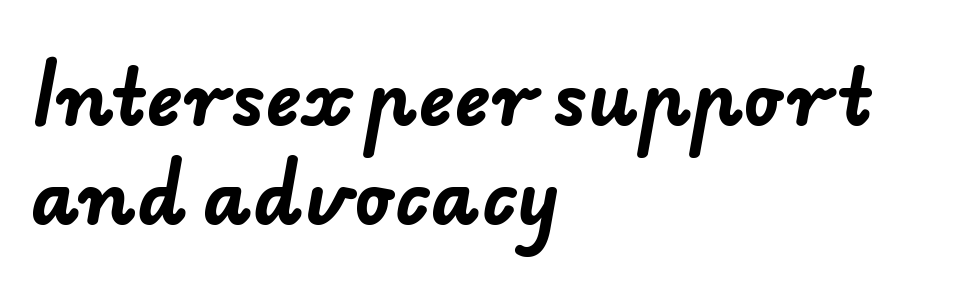
Q: Is the text bold? A: Yes.
Q: Is the typeface a serif or a sans-serif typeface? A: Sans-serif.
Q: Is the text underlined? A: No.
Q: How is the paragraph aligned? A: Left-aligned.
Q: Is the spacing between letters normal or unusually wide? A: Normal.
Q: Is the spacing between lines tight, normal or loose? A: Normal.
Q: Width (condensed, normal, or wide)? A: Normal.
Q: Stroke contrast? A: Low.
Q: x-height? A: Small.
Q: Monospaced? A: No.
